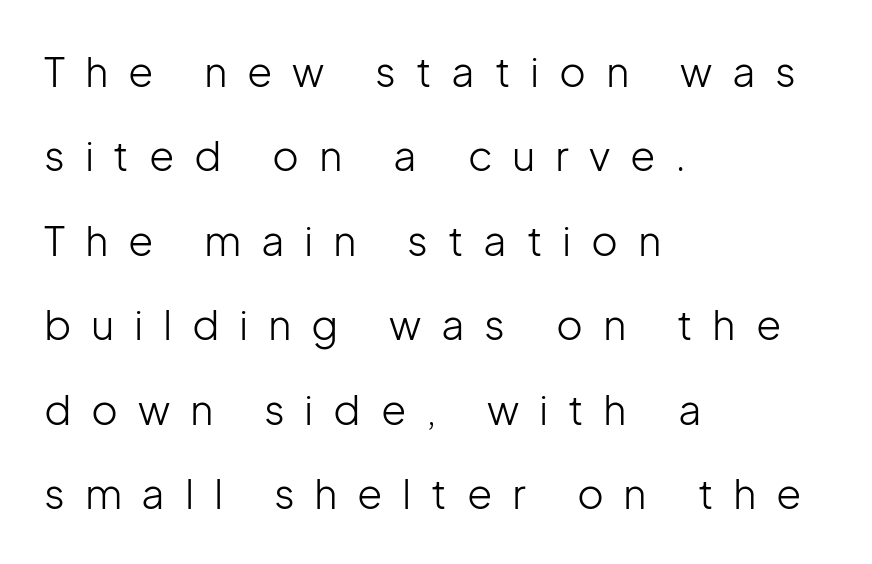
Q: Is the text bold? A: No.
Q: Is the text italic (slanted)? A: No, it is upright.
Q: Is the typeface a serif or a sans-serif typeface? A: Sans-serif.
Q: Is the text underlined? A: No.
Q: How is the paragraph aligned? A: Left-aligned.
Q: Is the spacing between letters normal or unusually wide? A: Unusually wide.
Q: Is the spacing between lines tight, normal or loose? A: Loose.
Q: Width (condensed, normal, or wide)? A: Normal.
Q: Stroke contrast? A: Low.
Q: x-height? A: Medium.
Q: Monospaced? A: No.
